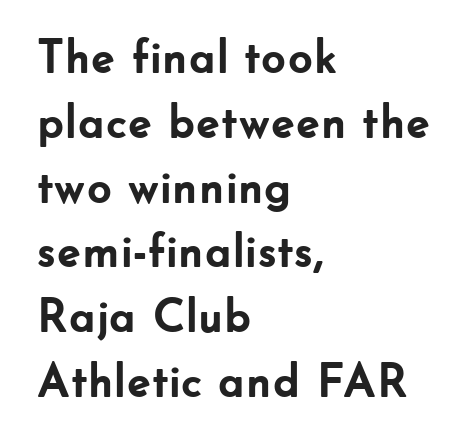
The image shows 48 px semibold sans-serif type, upright; set left-aligned, normal line spacing (1.35x), normal letter spacing, not underlined; low stroke contrast and a small x-height.
